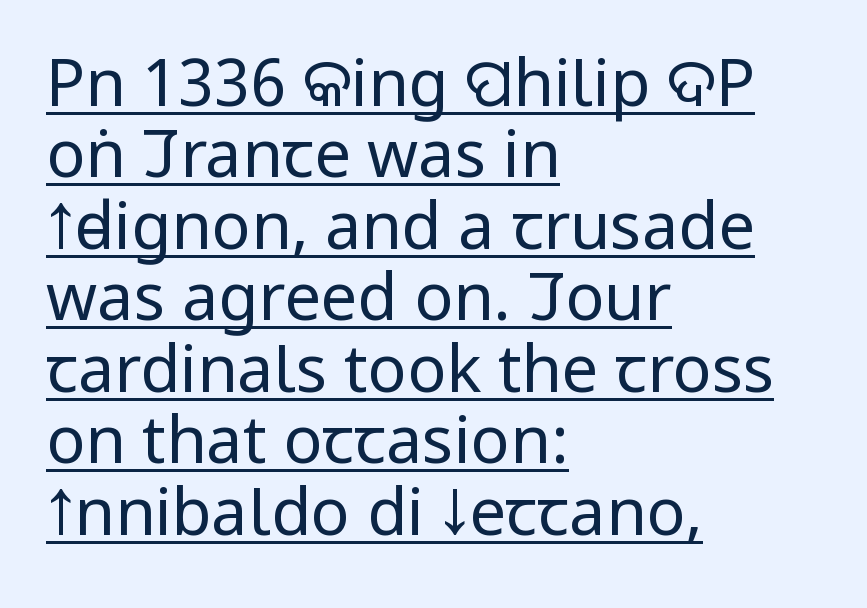
The image shows 65 px regular-weight, condensed sans-serif type, upright; set left-aligned, tight line spacing (1.1x), normal letter spacing, underlined; low stroke contrast and a large x-height.
